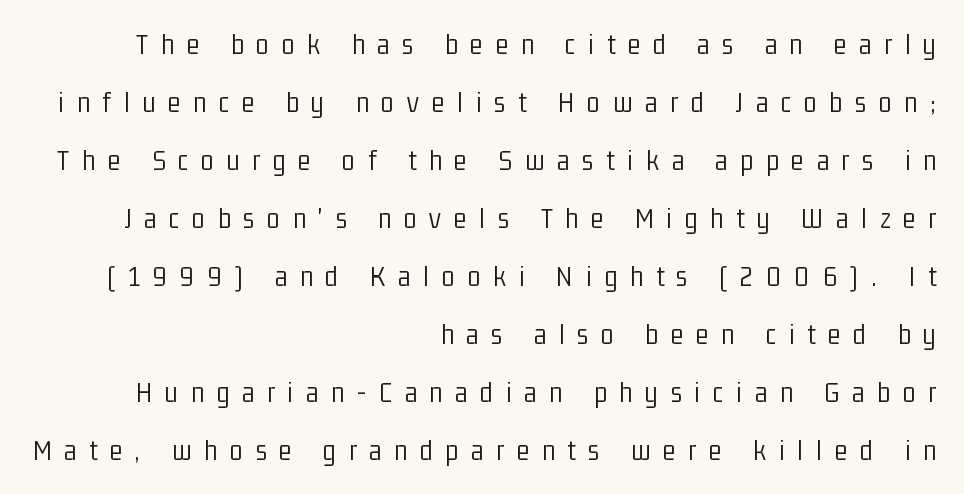
A typesetter would call this leading open, well beyond the default. The axis of the letterforms is exactly vertical. Ink coverage per letter is moderate at most. Lines of text with bare space underneath. This is sans-serif lettering, the kind often seen on screens and signage. The lines are quadded right.
